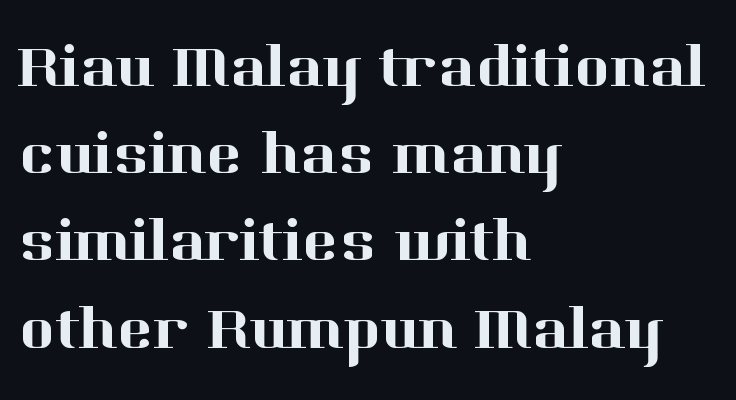
The image shows 61 px serif type, upright; set left-aligned, normal line spacing (1.43x), normal letter spacing, not underlined; high stroke contrast and a medium x-height.
